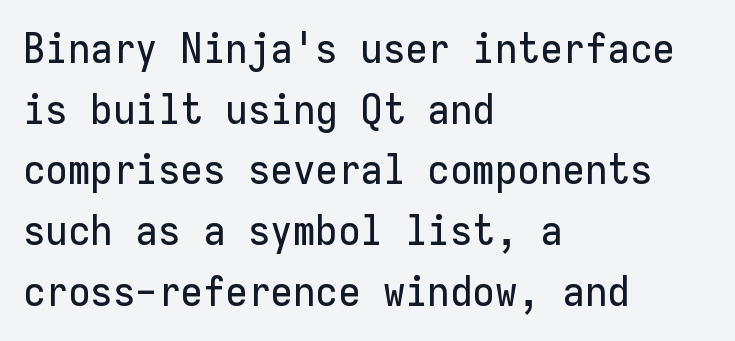
You could count columns in this text — the font is strictly monospaced. Characters follow at the spacing the type designer built in. Grotesque or geometric, the face here clearly has no serifs. Reading down the column, the eye jumps a familiar distance to each next line.
